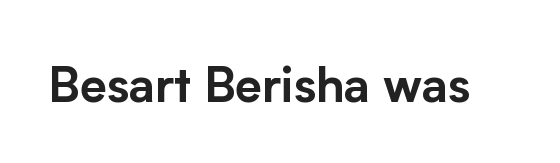
{"serif": "no", "italic": "no", "width": "normal", "stroke_contrast": "low", "x_height": "medium", "monospaced": "no", "underline": "no", "letter_spacing": "normal", "letter_spacing_em": 0.0, "glyph_px": 48}
